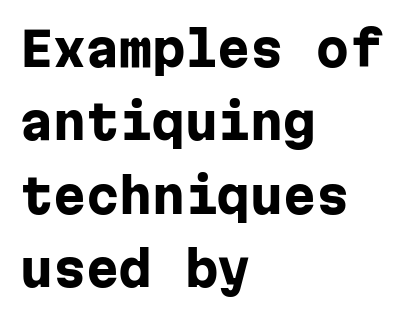
The image shows 47 px heavy sans-serif type, upright, monospaced; set left-aligned, normal line spacing (1.56x), normal letter spacing, not underlined; low stroke contrast and a medium x-height.
